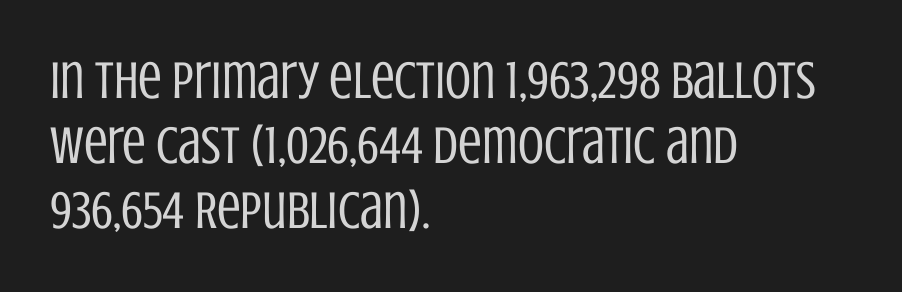
Does extra space separate the letters? No, they use regular spacing. Notice how the stems are strictly vertical — no italics here. All the whitespace from short lines collects on the right. Here the designer chose a conventional face with non-uniform glyph widths. The typesetting does not lean heavy: it is not bold.
